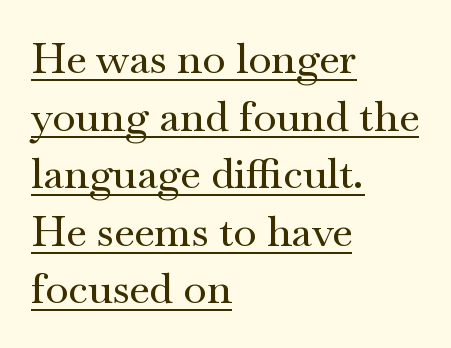
{"serif": "yes", "italic": "no", "width": "wide", "stroke_contrast": "medium", "x_height": "small", "monospaced": "no", "underline": "yes", "align": "left", "line_spacing": "normal", "line_spacing_ratio": 1.37, "letter_spacing": "normal", "letter_spacing_em": 0.0, "glyph_px": 42}
